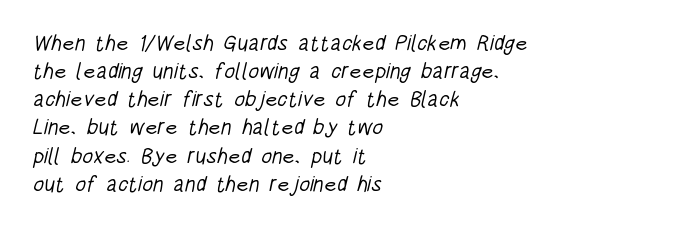
The strokes are not fattened; the text isn't bold. The rendering uses a moderate line-height, typical for paragraphs. The face used here is rendered with its standard letterfit. Type without underlining.
